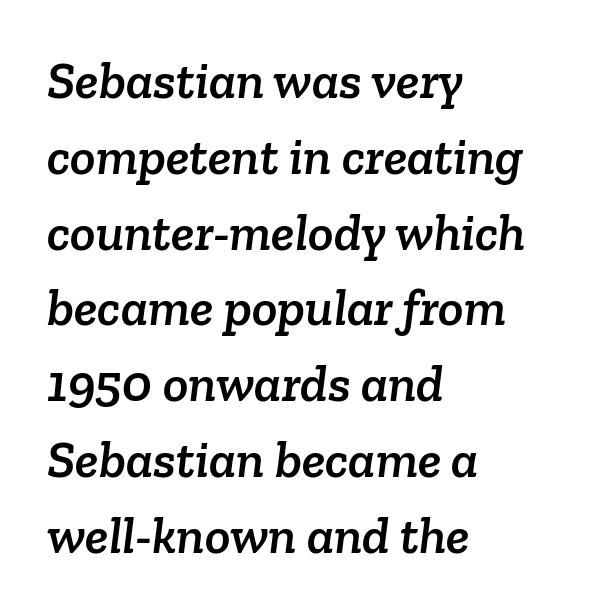
Q: Is the typeface a serif or a sans-serif typeface? A: Serif.
Q: Is the text underlined? A: No.
Q: How is the paragraph aligned? A: Left-aligned.
Q: Is the spacing between letters normal or unusually wide? A: Normal.
Q: Is the spacing between lines tight, normal or loose? A: Normal.
Q: Width (condensed, normal, or wide)? A: Normal.
Q: Stroke contrast? A: Low.
Q: x-height? A: Medium.
Q: Monospaced? A: No.
